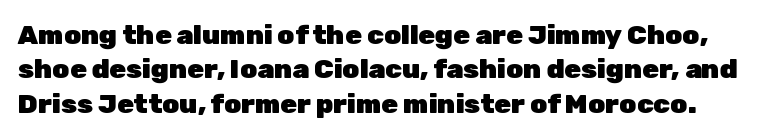
The image shows 27 px bold type, upright; set normal line spacing (1.27x), normal letter spacing, not underlined.
